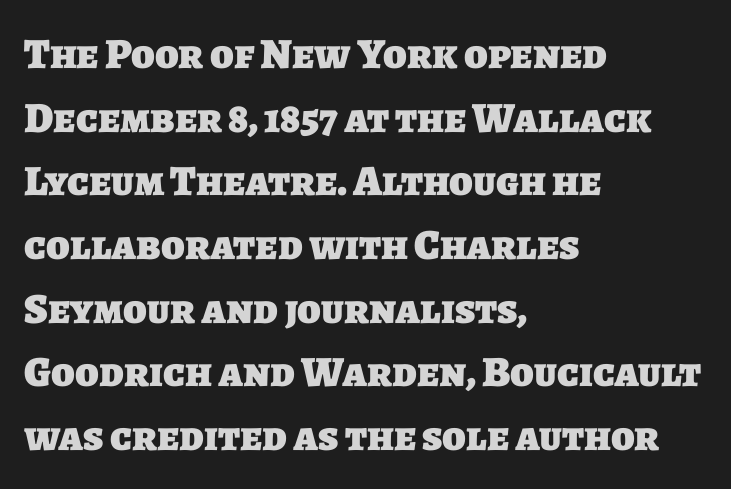
{"serif": "no", "bold": "yes", "weight": "heavy", "width": "normal", "stroke_contrast": "low", "x_height": "large", "monospaced": "no", "underline": "no", "align": "left", "line_spacing": "normal", "line_spacing_ratio": 1.48, "letter_spacing": "normal", "letter_spacing_em": 0.0, "glyph_px": 43}
